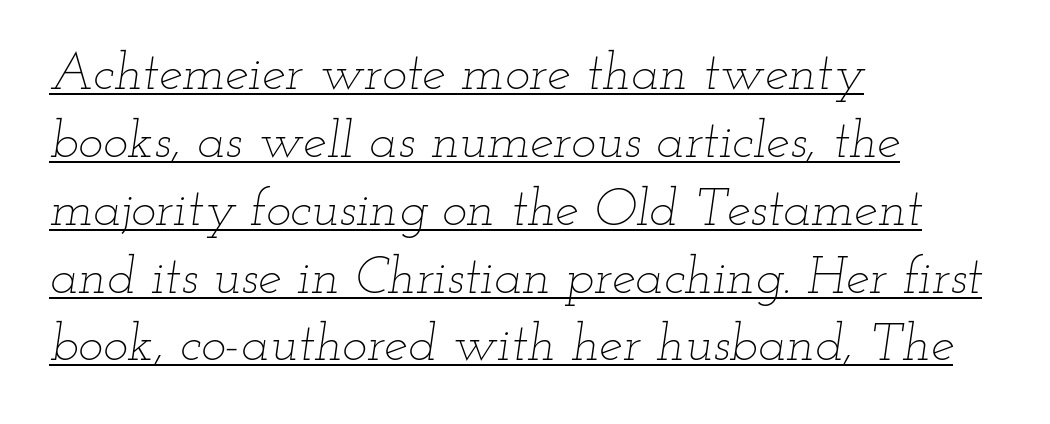
Ink coverage per letter is moderate at most. Visually the block forms a straight wall on the left and a jagged coastline on the right. Character widths vary here, with narrow letters taking less room than wide ones. An italicized treatment has been applied to the whole sample. What stands out about the letter spacing? Nothing — it is the standard amount. This block has exactly the height ordinary leading produces.
